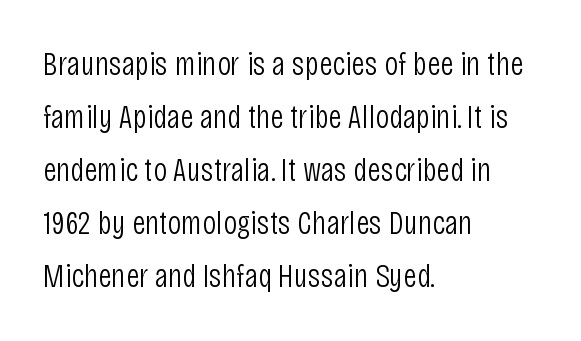
Q: Is the text bold? A: No.
Q: Is the text italic (slanted)? A: No, it is upright.
Q: Is the typeface a serif or a sans-serif typeface? A: Sans-serif.
Q: Is the text underlined? A: No.
Q: How is the paragraph aligned? A: Left-aligned.
Q: Is the spacing between letters normal or unusually wide? A: Normal.
Q: Is the spacing between lines tight, normal or loose? A: Normal.
Q: Width (condensed, normal, or wide)? A: Condensed.
Q: Stroke contrast? A: Low.
Q: x-height? A: Large.
Q: Monospaced? A: No.
